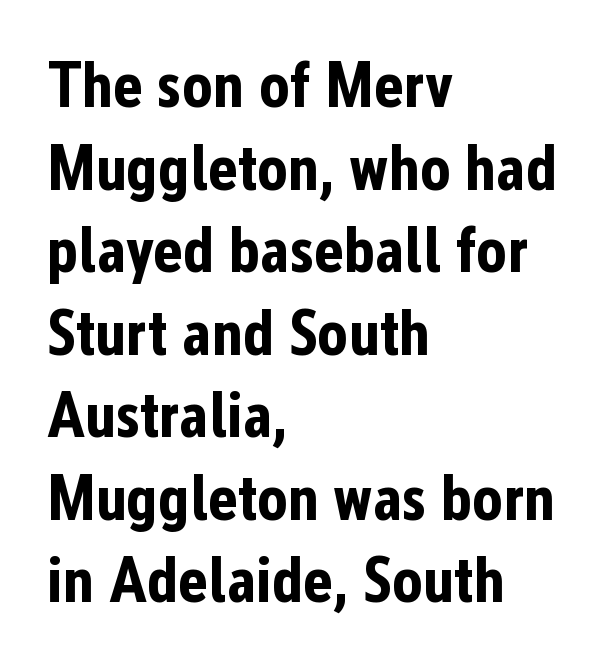
The image shows 64 px bold, condensed sans-serif type, upright; set left-aligned, normal line spacing (1.29x), normal letter spacing, not underlined; low stroke contrast and a medium x-height.
